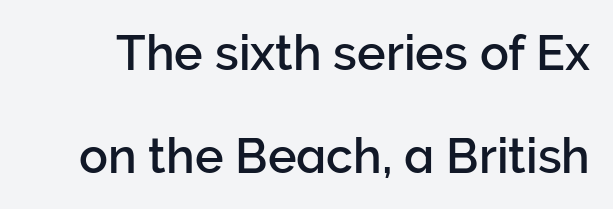
{"serif": "no", "italic": "no", "width": "normal", "stroke_contrast": "low", "x_height": "medium", "monospaced": "no", "underline": "no", "line_spacing": "loose", "line_spacing_ratio": 2.15, "letter_spacing": "normal", "letter_spacing_em": 0.0, "glyph_px": 48}
